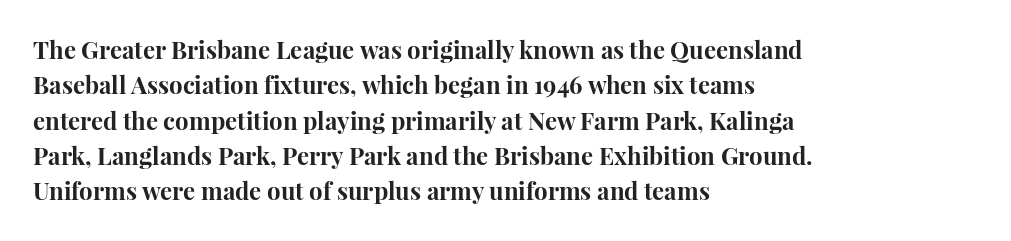
The baseline area is clear. Rendered with straight, roman letterforms. The face used here has the dense, thick strokes of a bold. One-word summary of the alignment: left.
